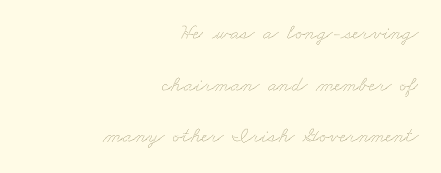
Q: Is the text bold? A: No.
Q: Is the text underlined? A: No.
Q: How is the paragraph aligned? A: Right-aligned.
Q: Is the spacing between letters normal or unusually wide? A: Normal.
Q: Is the spacing between lines tight, normal or loose? A: Loose.
